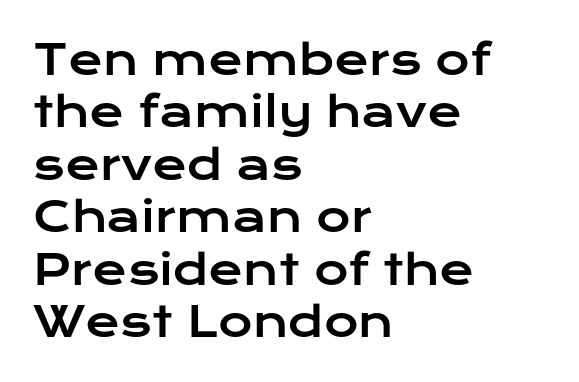
Q: Is the text italic (slanted)? A: No, it is upright.
Q: Is the typeface a serif or a sans-serif typeface? A: Sans-serif.
Q: Is the text underlined? A: No.
Q: How is the paragraph aligned? A: Left-aligned.
Q: Is the spacing between letters normal or unusually wide? A: Normal.
Q: Is the spacing between lines tight, normal or loose? A: Normal.
Q: Width (condensed, normal, or wide)? A: Wide.
Q: Stroke contrast? A: Low.
Q: x-height? A: Medium.
Q: Monospaced? A: No.
